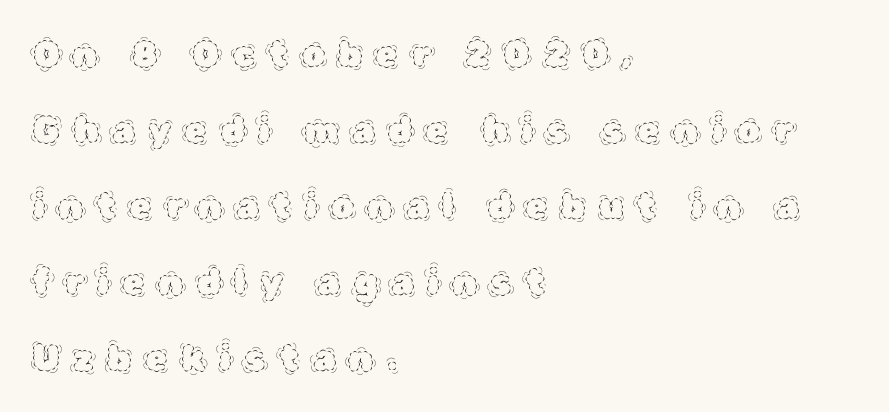
Q: Is the text bold? A: No.
Q: Is the text italic (slanted)? A: No, it is upright.
Q: Is the text underlined? A: No.
Q: How is the paragraph aligned? A: Left-aligned.
Q: Is the spacing between letters normal or unusually wide? A: Unusually wide.
Q: Is the spacing between lines tight, normal or loose? A: Loose.
Q: Width (condensed, normal, or wide)? A: Normal.
Q: x-height? A: Large.
Q: Monospaced? A: No.
